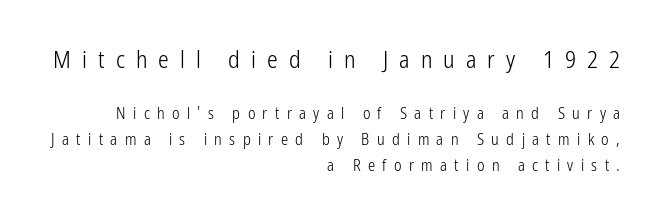
The image shows 24 px text type, upright; set right-aligned, normal line spacing (1.64x), unusually wide letter spacing (+0.46 em), not underlined; the first (top) block is 1.5x larger.
